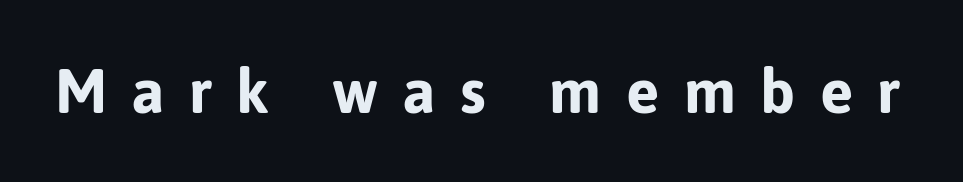
{"serif": "no", "italic": "no", "bold": "yes", "weight": "bold", "width": "normal", "stroke_contrast": "low", "x_height": "medium", "monospaced": "no", "underline": "no", "letter_spacing": "wide", "letter_spacing_em": 0.39, "glyph_px": 62}
